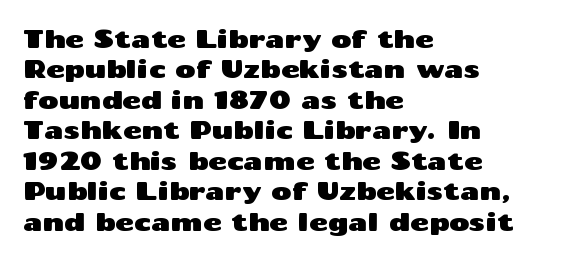
Q: Is the text italic (slanted)? A: No, it is upright.
Q: Is the text underlined? A: No.
Q: How is the paragraph aligned? A: Left-aligned.
Q: Is the spacing between letters normal or unusually wide? A: Normal.
